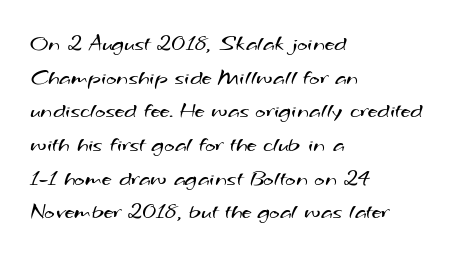
The strokes carry an ordinary text weight at most. Does the copy run flush right? No — it runs flush left. The type is set solid horizontally, with unmodified tracking. Successive baselines arrive at the customary interval. The area under the type is left untouched.
